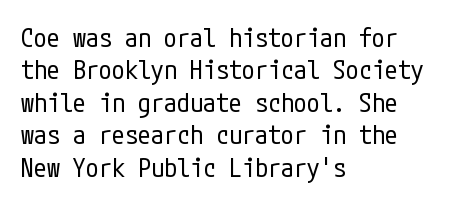
{"italic": "no", "bold": "no", "underline": "no", "align": "left", "line_spacing": "normal", "line_spacing_ratio": 1.25, "letter_spacing": "normal", "letter_spacing_em": 0.0, "glyph_px": 26}
